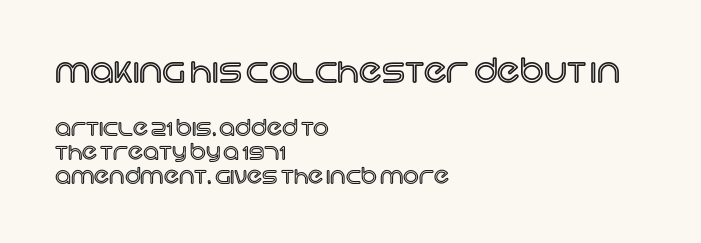
The image shows 33 px text type, upright; set left-aligned, tight line spacing (1.08x), normal letter spacing, not underlined; the first (top) block is 1.5x larger; a large x-height.
